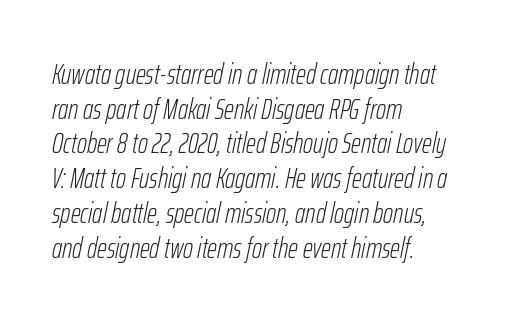
Q: Is the text bold? A: No.
Q: Is the text italic (slanted)? A: Yes, it leans right by about 12 degrees.
Q: Is the text underlined? A: No.
Q: How is the paragraph aligned? A: Left-aligned.
Q: Is the spacing between letters normal or unusually wide? A: Normal.
Q: Width (condensed, normal, or wide)? A: Condensed.
Q: Stroke contrast? A: Low.
Q: x-height? A: Medium.
Q: Monospaced? A: No.
